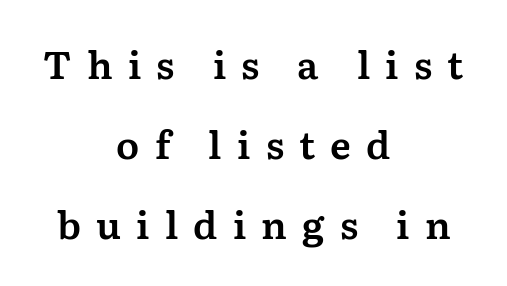
{"serif": "yes", "italic": "no", "width": "normal", "stroke_contrast": "medium", "x_height": "medium", "monospaced": "no", "underline": "no", "align": "center", "line_spacing": "loose", "line_spacing_ratio": 2.11, "letter_spacing": "wide", "letter_spacing_em": 0.4, "glyph_px": 38}
